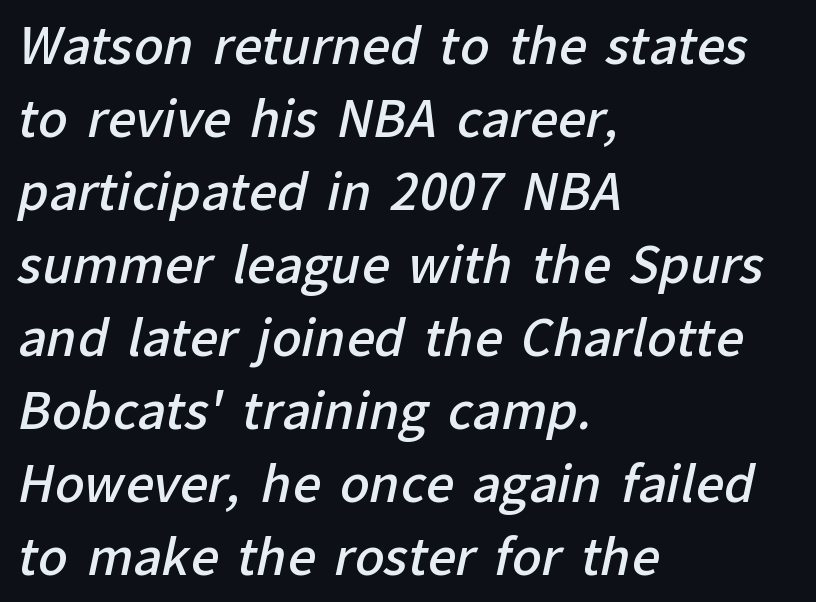
The image shows 49 px semibold sans-serif type; set left-aligned, normal line spacing (1.49x), normal letter spacing, not underlined; low stroke contrast and a medium x-height.
